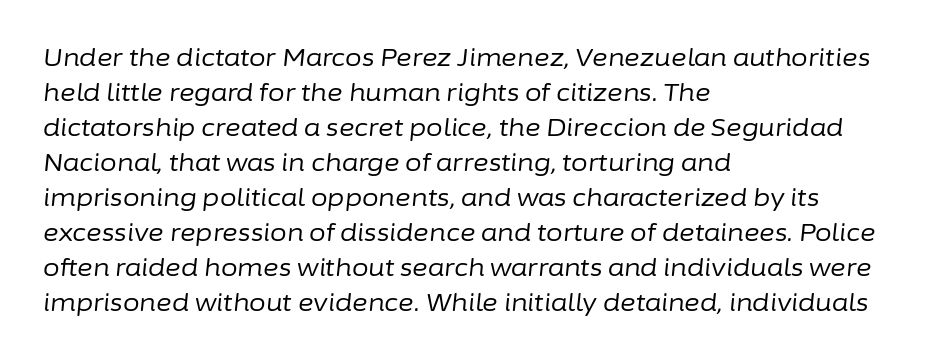
Beneath every word, the page is bare. The type is set solid horizontally, with unmodified tracking. The rendering uses a moderate line-height, typical for paragraphs. The weight would be labelled regular, book, light, or lighter still. Alignment: flush left.
